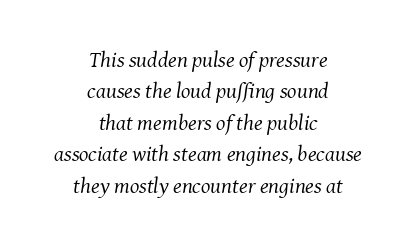
The image shows 22 px text type, italic (leaning right); set centered, normal line spacing (1.43x), normal letter spacing, not underlined.
